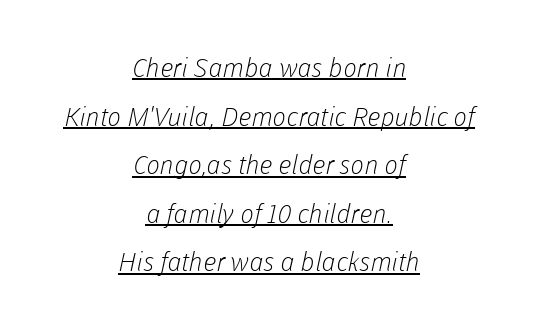
A typographer would call this underscored text. Letters have the restrained weight of plain body copy at most. Nothing unusual about the tracking: characters are spaced as the font intends. Line starts and ends both wander, symmetrically.
